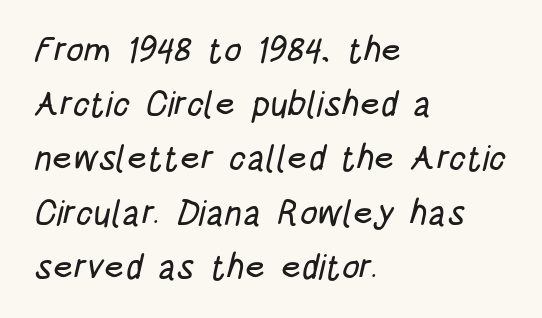
Every row of glyphs begins at an identical x-position on the left. Does the leading feel generous? No, just average. Inter-character spacing is left at the font's built-in metrics. Character widths vary here, with narrow letters taking less room than wide ones.
